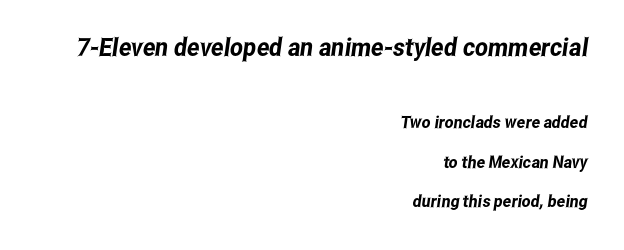
Q: Is the text underlined? A: No.
Q: How is the paragraph aligned? A: Right-aligned.
Q: Is the spacing between letters normal or unusually wide? A: Normal.
Q: Is the spacing between lines tight, normal or loose? A: Loose.
Q: Which block of text is set in a larger size, the first (top) or the second (bottom)? A: The first (top) one.
